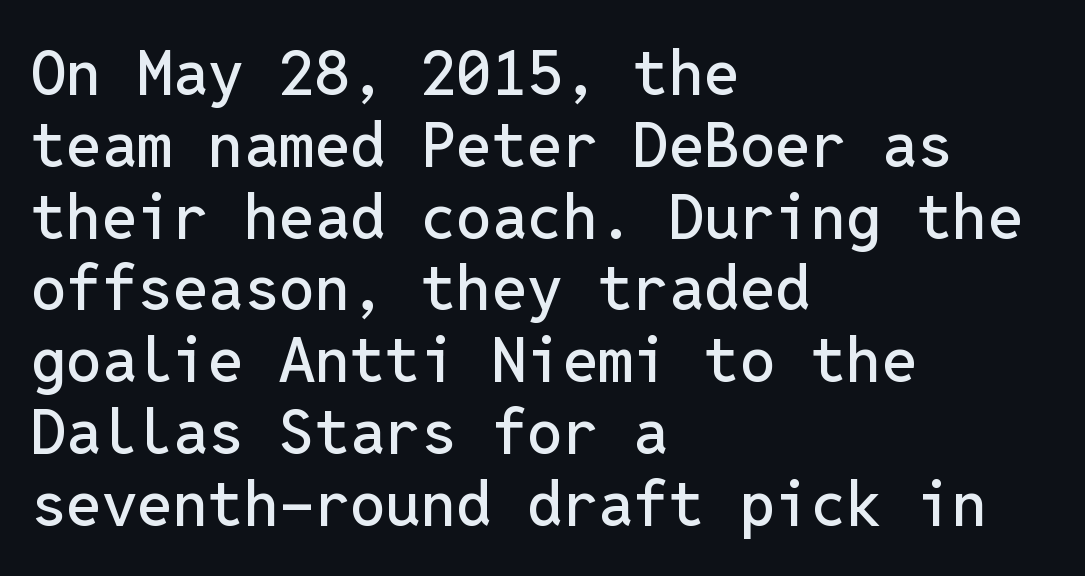
{"serif": "no", "italic": "no", "width": "normal", "stroke_contrast": "low", "x_height": "medium", "monospaced": "yes", "underline": "no", "align": "left", "line_spacing": "tight", "line_spacing_ratio": 1.14, "letter_spacing": "normal", "letter_spacing_em": 0.0, "glyph_px": 63}
